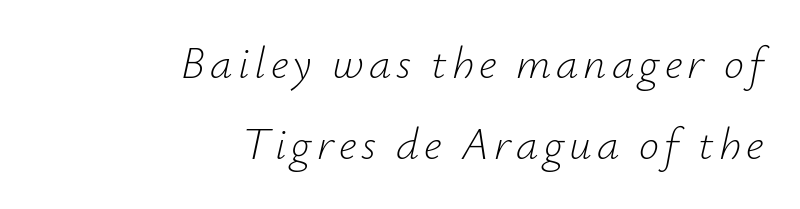
No heavy texture on the line: the type isn't bold. The gap between lines stays unmarked. The letters advance in unequal steps, a hallmark of proportional type. Is the block centered? No — it sits flush against the right margin.
